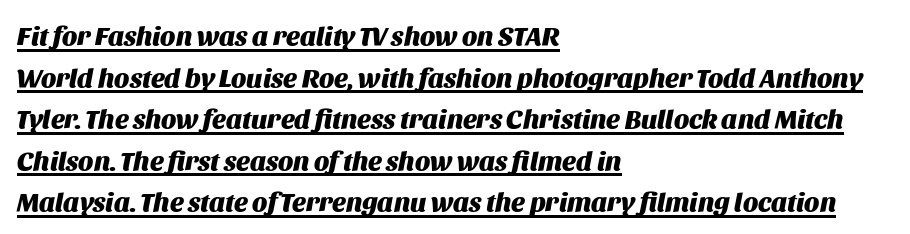
{"italic": "yes", "lean": "right", "slant_degrees": 11, "bold": "yes", "underline": "yes", "align": "left", "line_spacing": "normal", "line_spacing_ratio": 1.54, "letter_spacing": "normal", "letter_spacing_em": 0.0, "glyph_px": 27}
